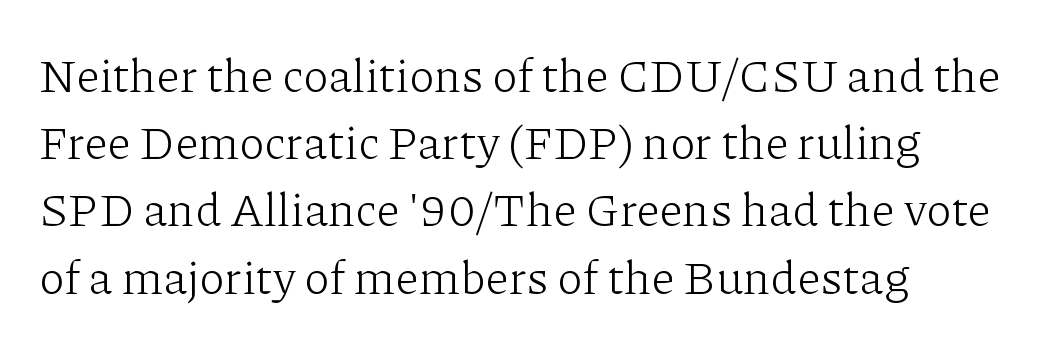
Q: Is the text bold? A: No.
Q: Is the text italic (slanted)? A: No, it is upright.
Q: Is the typeface a serif or a sans-serif typeface? A: Serif.
Q: Is the text underlined? A: No.
Q: How is the paragraph aligned? A: Left-aligned.
Q: Is the spacing between letters normal or unusually wide? A: Normal.
Q: Is the spacing between lines tight, normal or loose? A: Normal.
Q: Width (condensed, normal, or wide)? A: Normal.
Q: Stroke contrast? A: Low.
Q: x-height? A: Medium.
Q: Monospaced? A: No.
